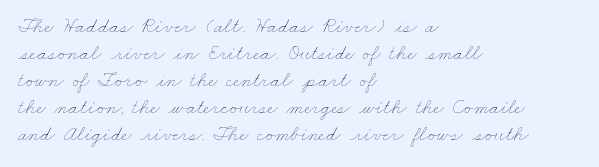
The image shows 21 px text type; set left-aligned, normal line spacing (1.29x), normal letter spacing, not underlined.
